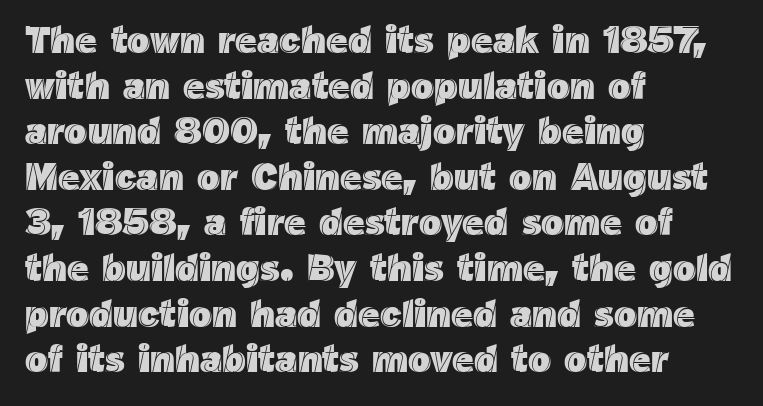
The image shows 38 px text type, upright; set left-aligned, line spacing 1.2x, normal letter spacing, not underlined; a medium x-height.
